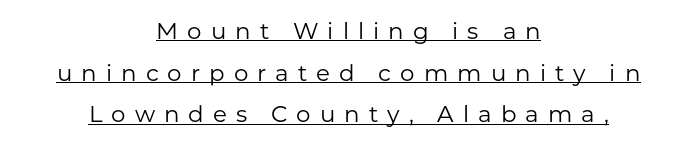
No italicization has been applied; the sample stays upright. What stands out about the letter spacing? Its width — letters are far apart. Underlined type. This is not heavy type; no bold has been used. Typeset on center — no edge is straight.
